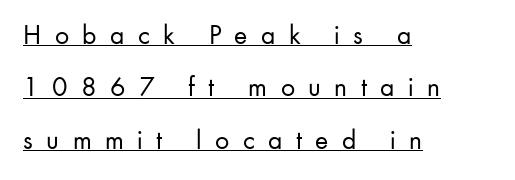
The type is letterspaced generously, with wide tracking. You can tell it's not italic because the verticals are truly vertical. Type style note: lacks serifs. Ink coverage per letter is moderate at most. Caption: lettering with a line underneath.
